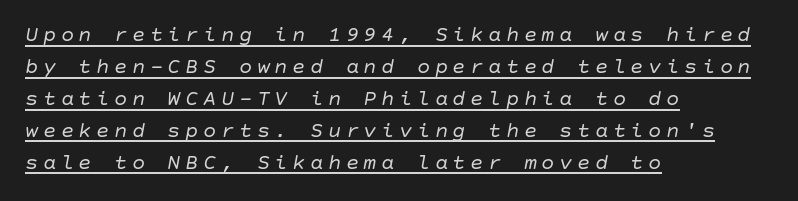
The image shows 22 px text type, italic (leaning right); set left-aligned, normal line spacing (1.45x), unusually wide letter spacing (+0.21 em), underlined.
